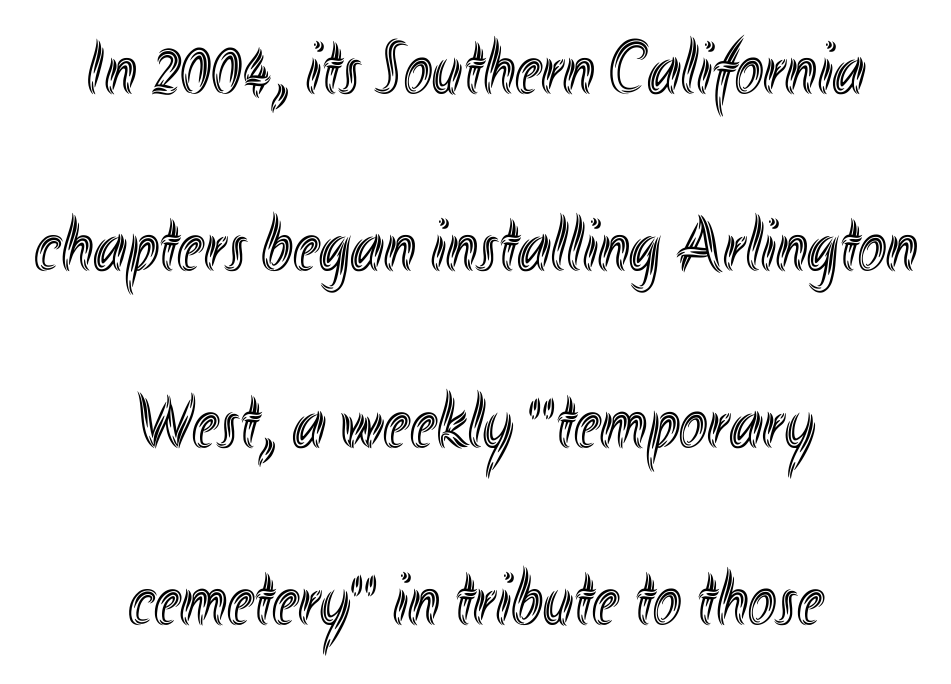
The image shows 76 px condensed type; set centered, loose line spacing (2.33x), normal letter spacing, not underlined; a small x-height.
